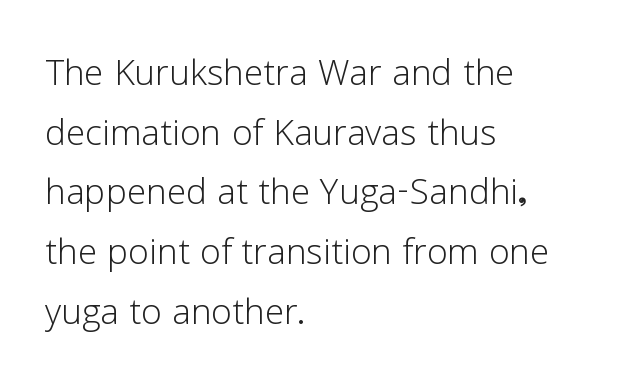
A typesetter would call this leading conventional body-copy spacing. In CSS terms this would be text-align: left. Only glyphs here, with clear space below each row. The tracking reads as untouched default to a designer's eye. The face used here is proportionally spaced, like ordinary book or web type.
